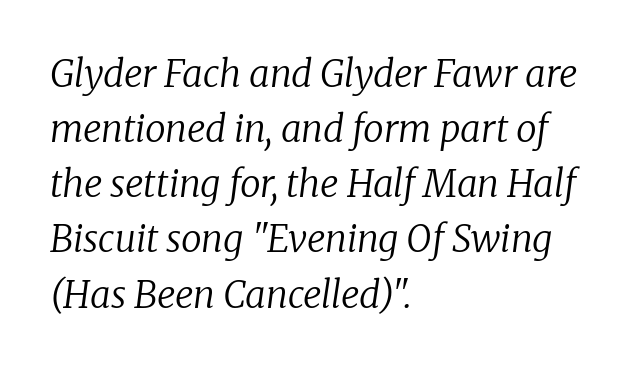
The passage shown is not underscored anywhere. The face used here is rendered with its standard letterfit. Quick note: italic. What kind of face is this? One with serifs.
